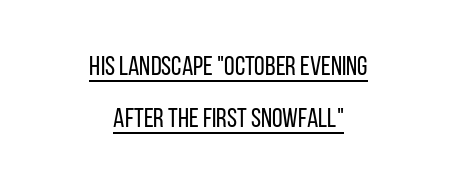
{"italic": "no", "bold": "no", "underline": "yes", "align": "center", "line_spacing": "loose", "line_spacing_ratio": 1.91, "letter_spacing": "normal", "letter_spacing_em": 0.0, "glyph_px": 27}
